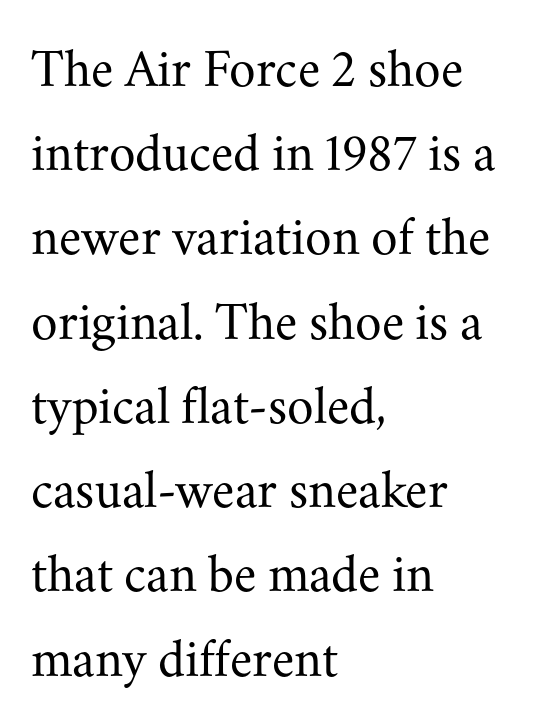
The image shows 54 px regular-weight serif type, upright; set left-aligned, normal line spacing (1.56x), normal letter spacing, not underlined; medium stroke contrast and a small x-height.
